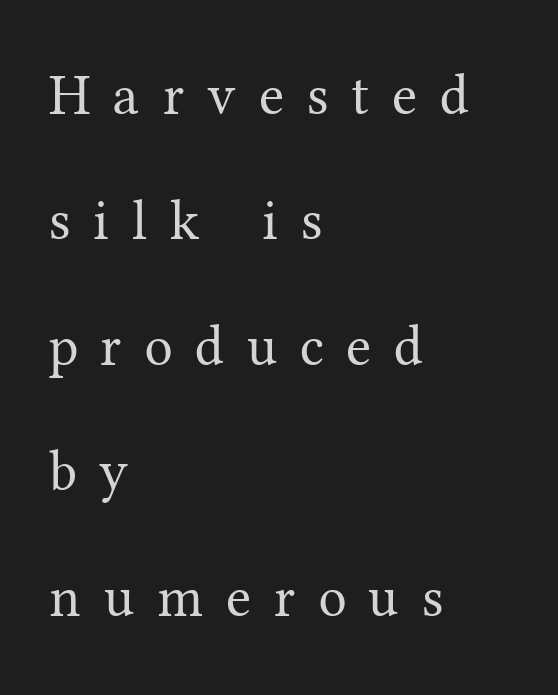
{"serif": "yes", "italic": "no", "bold": "no", "weight": "regular", "width": "normal", "stroke_contrast": "medium", "x_height": "medium", "monospaced": "no", "underline": "no", "align": "left", "line_spacing": "loose", "line_spacing_ratio": 2.2, "letter_spacing": "wide", "letter_spacing_em": 0.4, "glyph_px": 57}
